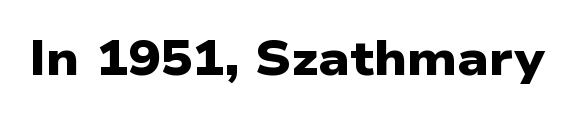
Q: Is the text bold? A: Yes.
Q: Is the typeface a serif or a sans-serif typeface? A: Sans-serif.
Q: Is the text underlined? A: No.
Q: Is the spacing between letters normal or unusually wide? A: Normal.
Q: Width (condensed, normal, or wide)? A: Wide.
Q: Stroke contrast? A: Low.
Q: x-height? A: Medium.
Q: Monospaced? A: No.
